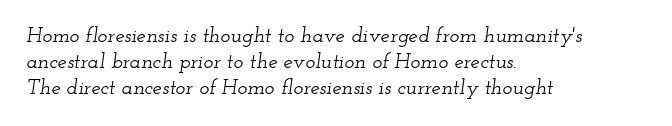
{"italic": "yes", "lean": "right", "slant_degrees": 12, "underline": "no", "align": "left", "line_spacing_ratio": 1.23, "letter_spacing": "normal", "letter_spacing_em": 0.0, "glyph_px": 21}
